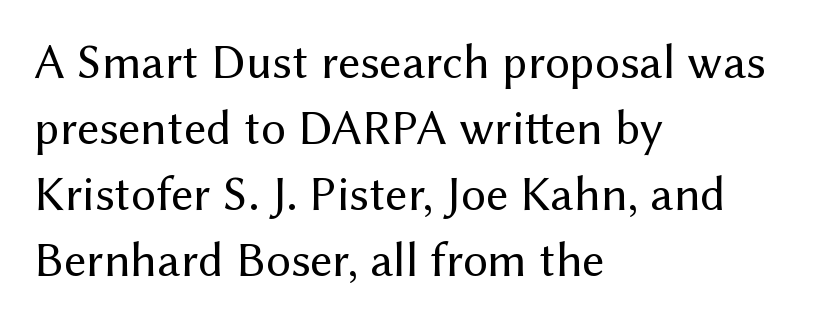
Q: Is the text bold? A: No.
Q: Is the text italic (slanted)? A: No, it is upright.
Q: Is the typeface a serif or a sans-serif typeface? A: Sans-serif.
Q: Is the text underlined? A: No.
Q: How is the paragraph aligned? A: Left-aligned.
Q: Is the spacing between letters normal or unusually wide? A: Normal.
Q: Is the spacing between lines tight, normal or loose? A: Normal.
Q: Width (condensed, normal, or wide)? A: Normal.
Q: Stroke contrast? A: Medium.
Q: x-height? A: Medium.
Q: Monospaced? A: No.
